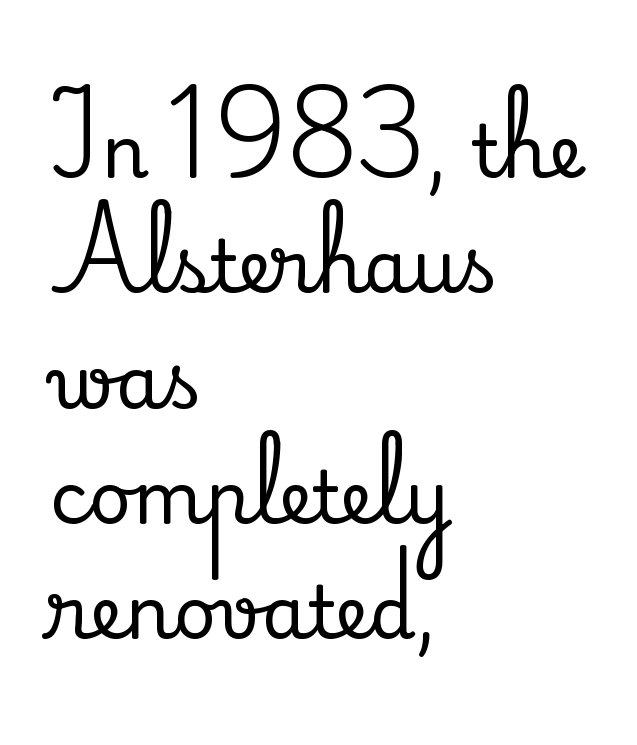
Q: Is the text italic (slanted)? A: No, it is upright.
Q: Is the typeface a serif or a sans-serif typeface? A: Serif.
Q: Is the text underlined? A: No.
Q: How is the paragraph aligned? A: Left-aligned.
Q: Is the spacing between letters normal or unusually wide? A: Normal.
Q: Is the spacing between lines tight, normal or loose? A: Normal.
Q: Width (condensed, normal, or wide)? A: Normal.
Q: Stroke contrast? A: Medium.
Q: x-height? A: Small.
Q: Monospaced? A: No.
